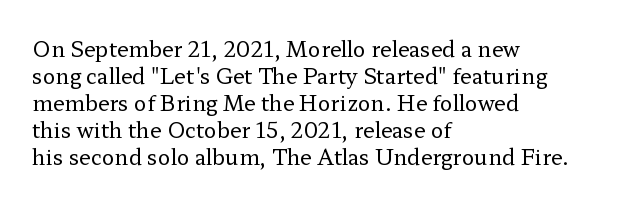
Q: Is the text bold? A: No.
Q: Is the text italic (slanted)? A: No, it is upright.
Q: Is the text underlined? A: No.
Q: How is the paragraph aligned? A: Left-aligned.
Q: Is the spacing between letters normal or unusually wide? A: Normal.
Q: Is the spacing between lines tight, normal or loose? A: Normal.
